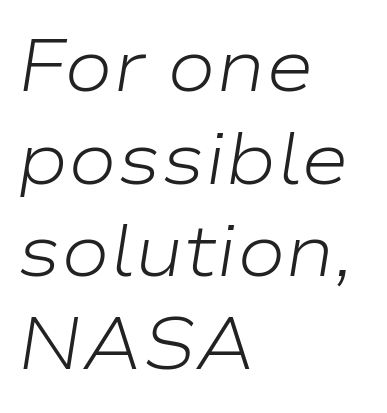
The image shows 73 px light, wide type, italic (leaning right); set left-aligned, normal line spacing (1.27x), normal letter spacing, not underlined; low stroke contrast and a medium x-height.
